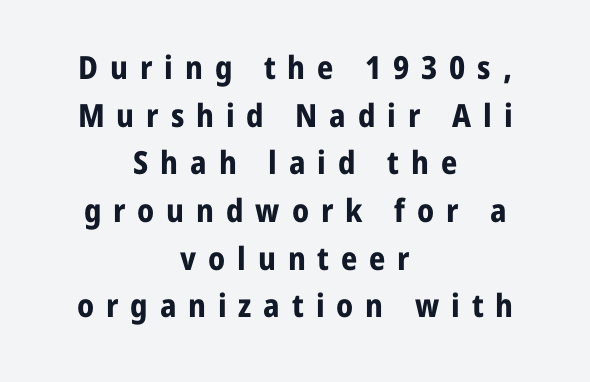
The image shows 32 px bold sans-serif type, upright; set centered, normal line spacing (1.49x), unusually wide letter spacing (+0.37 em), not underlined; low stroke contrast and a medium x-height.
